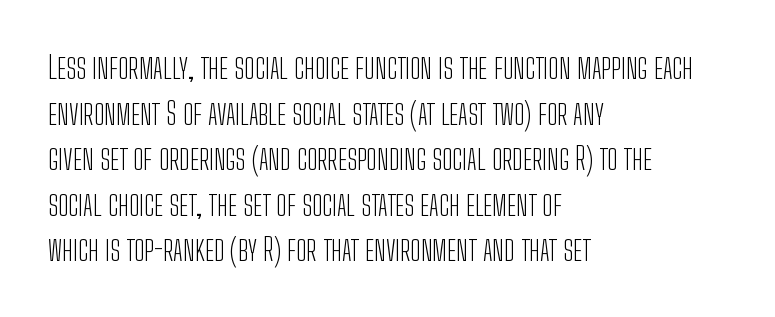
The image shows 31 px light, condensed sans-serif type, upright; set left-aligned, normal line spacing (1.47x), normal letter spacing, not underlined; low stroke contrast and a medium x-height.
